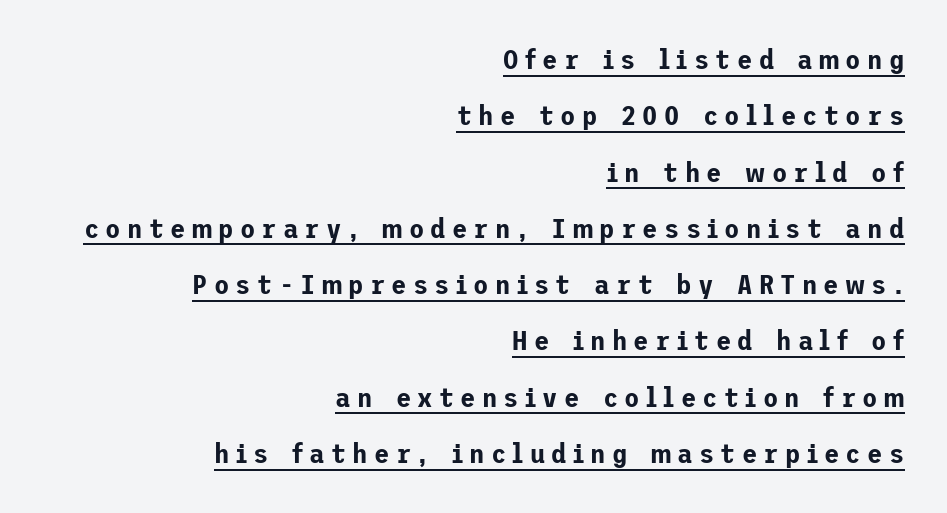
Q: Is the text italic (slanted)? A: No, it is upright.
Q: Is the typeface a serif or a sans-serif typeface? A: Sans-serif.
Q: Is the text underlined? A: Yes.
Q: How is the paragraph aligned? A: Right-aligned.
Q: Is the spacing between letters normal or unusually wide? A: Unusually wide.
Q: Is the spacing between lines tight, normal or loose? A: Loose.
Q: Width (condensed, normal, or wide)? A: Normal.
Q: Stroke contrast? A: Low.
Q: x-height? A: Medium.
